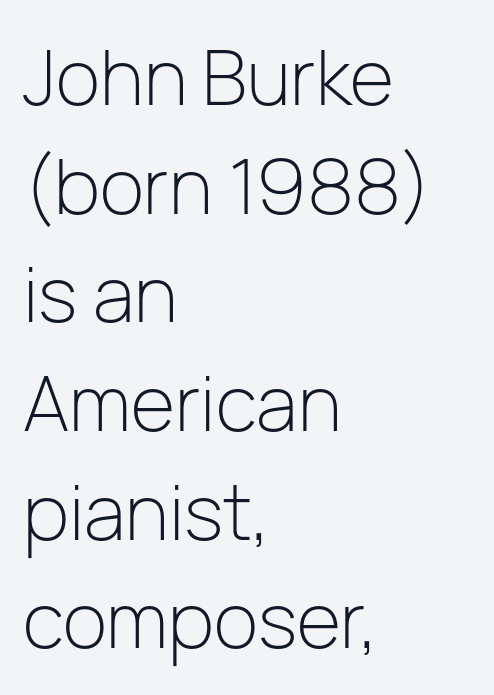
Q: Is the text bold? A: No.
Q: Is the text italic (slanted)? A: No, it is upright.
Q: Is the typeface a serif or a sans-serif typeface? A: Sans-serif.
Q: Is the text underlined? A: No.
Q: How is the paragraph aligned? A: Left-aligned.
Q: Is the spacing between letters normal or unusually wide? A: Normal.
Q: Is the spacing between lines tight, normal or loose? A: Normal.
Q: Width (condensed, normal, or wide)? A: Normal.
Q: Stroke contrast? A: Low.
Q: x-height? A: Medium.
Q: Monospaced? A: No.
